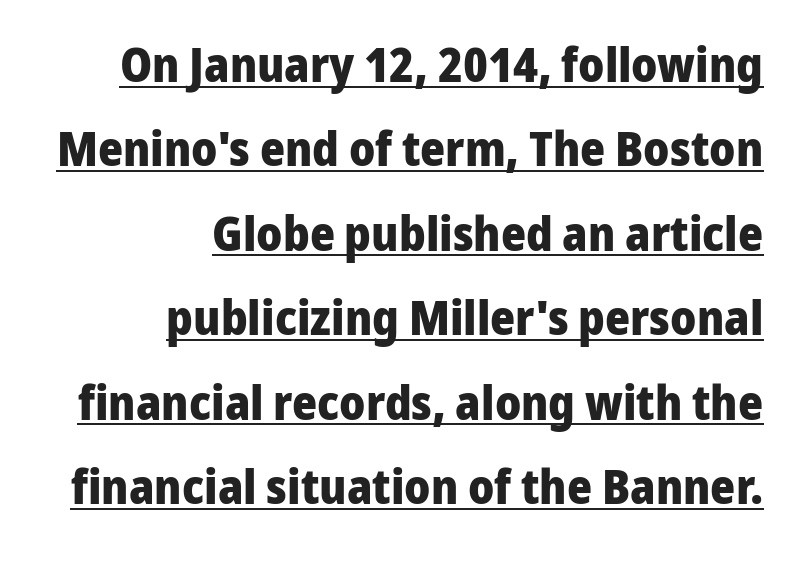
Q: Is the text bold? A: Yes.
Q: Is the text italic (slanted)? A: No, it is upright.
Q: Is the typeface a serif or a sans-serif typeface? A: Sans-serif.
Q: Is the text underlined? A: Yes.
Q: How is the paragraph aligned? A: Right-aligned.
Q: Is the spacing between letters normal or unusually wide? A: Normal.
Q: Width (condensed, normal, or wide)? A: Normal.
Q: Stroke contrast? A: Low.
Q: x-height? A: Medium.
Q: Monospaced? A: No.
